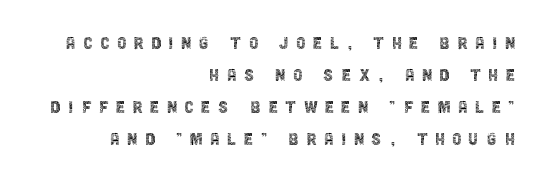
{"italic": "no", "bold": "no", "underline": "no", "align": "right", "line_spacing": "normal", "line_spacing_ratio": 1.52, "letter_spacing": "wide", "letter_spacing_em": 0.36, "glyph_px": 21}
